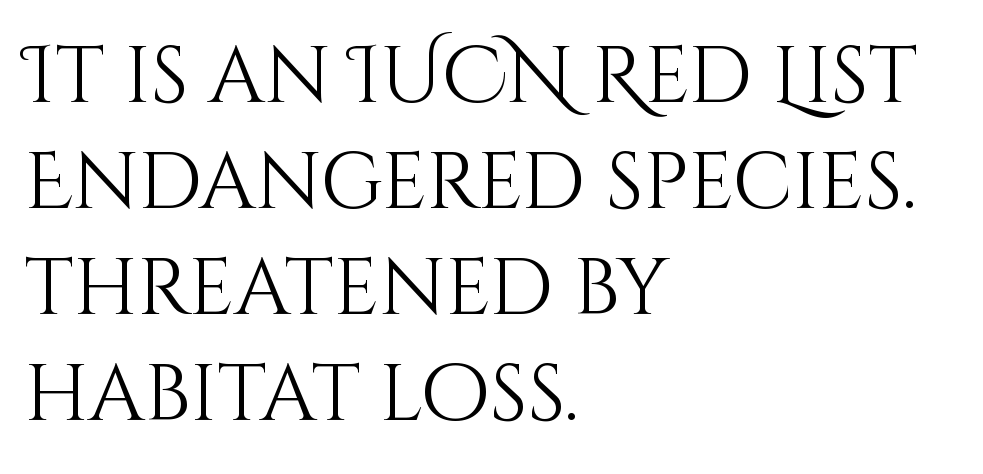
This rendering leaves character spacing at its baseline value. These lines are rendered in a variable-pitch font. The rows are spaced the way most documents space them. The letters stand straight up with perfectly vertical stems. Which margin do the lines hug? The left one — the right edge is uneven. No word sits above an underline.
